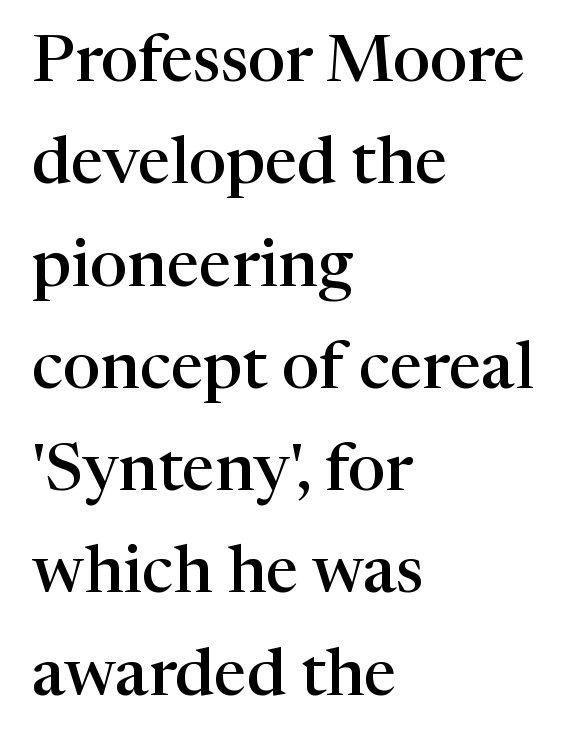
Q: Is the text bold? A: Semi-bold.
Q: Is the text italic (slanted)? A: No, it is upright.
Q: Is the typeface a serif or a sans-serif typeface? A: Serif.
Q: Is the text underlined? A: No.
Q: How is the paragraph aligned? A: Left-aligned.
Q: Is the spacing between letters normal or unusually wide? A: Normal.
Q: Is the spacing between lines tight, normal or loose? A: Normal.
Q: Width (condensed, normal, or wide)? A: Normal.
Q: Stroke contrast? A: High.
Q: x-height? A: Medium.
Q: Monospaced? A: No.
